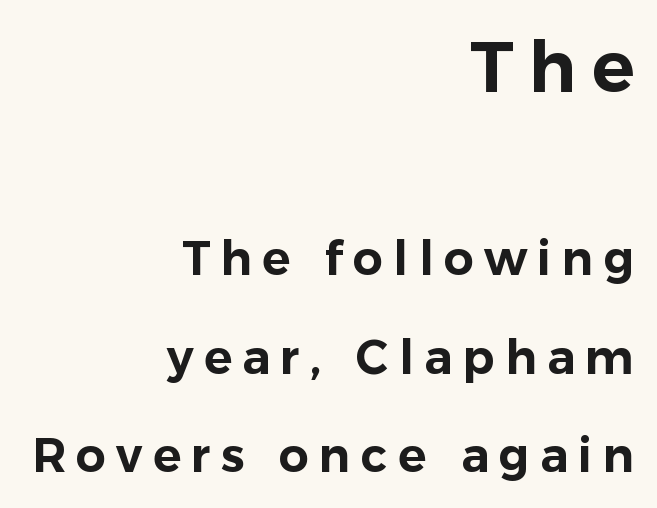
Q: Is the text italic (slanted)? A: No, it is upright.
Q: Is the typeface a serif or a sans-serif typeface? A: Sans-serif.
Q: Is the text underlined? A: No.
Q: How is the paragraph aligned? A: Right-aligned.
Q: Is the spacing between letters normal or unusually wide? A: Unusually wide.
Q: Is the spacing between lines tight, normal or loose? A: Loose.
Q: Which block of text is set in a larger size, the first (top) or the second (bottom)? A: The first (top) one.
Q: Width (condensed, normal, or wide)? A: Normal.
Q: Stroke contrast? A: Low.
Q: x-height? A: Medium.
Q: Monospaced? A: No.
